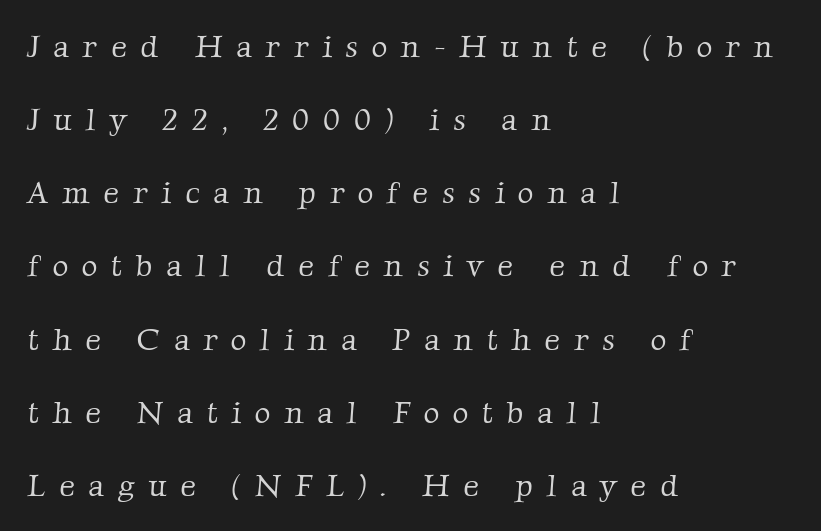
The image shows 31 px light serif type; set left-aligned, loose line spacing (2.36x), unusually wide letter spacing (+0.44 em), not underlined; low stroke contrast and a medium x-height.
